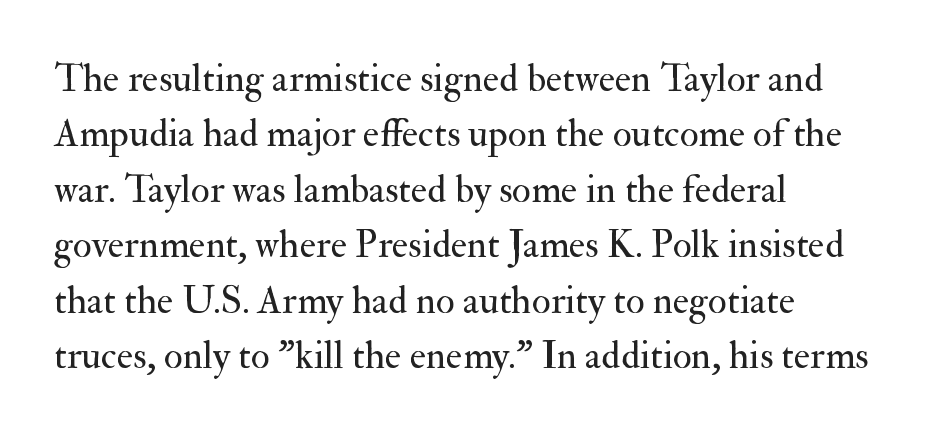
{"serif": "yes", "italic": "no", "bold": "no", "weight": "regular", "width": "normal", "stroke_contrast": "medium", "x_height": "small", "monospaced": "no", "underline": "no", "align": "left", "line_spacing": "normal", "line_spacing_ratio": 1.42, "letter_spacing": "normal", "letter_spacing_em": 0.0, "glyph_px": 39}
